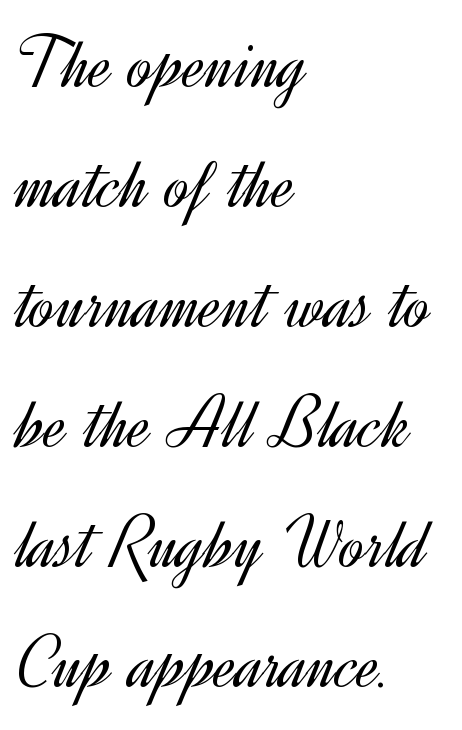
Q: Is the text bold? A: No.
Q: Is the text italic (slanted)? A: Yes.
Q: Is the typeface a serif or a sans-serif typeface? A: Sans-serif.
Q: Is the text underlined? A: No.
Q: How is the paragraph aligned? A: Left-aligned.
Q: Is the spacing between letters normal or unusually wide? A: Normal.
Q: Is the spacing between lines tight, normal or loose? A: Normal.
Q: Width (condensed, normal, or wide)? A: Normal.
Q: x-height? A: Small.
Q: Monospaced? A: No.
